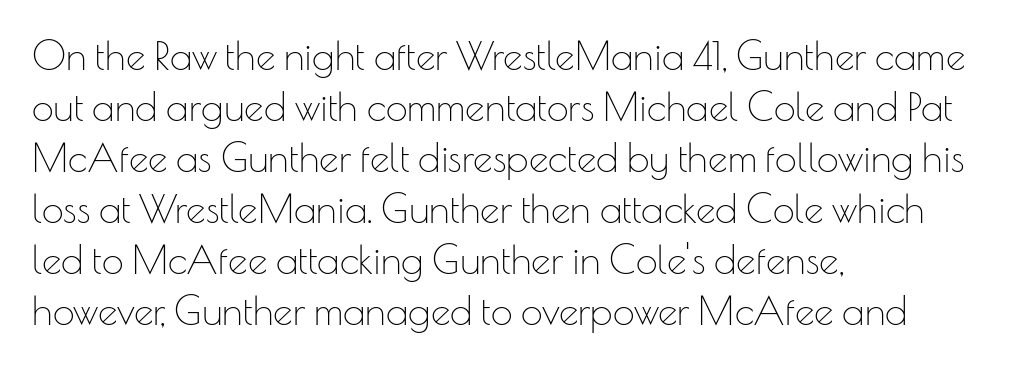
Q: Is the text bold? A: No.
Q: Is the text italic (slanted)? A: No, it is upright.
Q: Is the typeface a serif or a sans-serif typeface? A: Sans-serif.
Q: Is the text underlined? A: No.
Q: How is the paragraph aligned? A: Left-aligned.
Q: Is the spacing between letters normal or unusually wide? A: Normal.
Q: Is the spacing between lines tight, normal or loose? A: Normal.
Q: Width (condensed, normal, or wide)? A: Normal.
Q: Stroke contrast? A: Low.
Q: x-height? A: Small.
Q: Monospaced? A: No.
